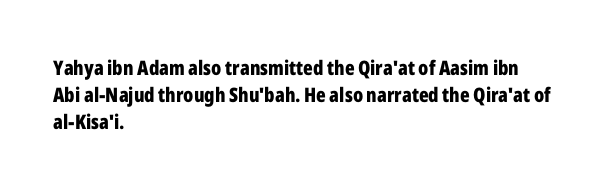
Q: Is the text bold? A: Yes.
Q: Is the text italic (slanted)? A: No, it is upright.
Q: Is the text underlined? A: No.
Q: How is the paragraph aligned? A: Left-aligned.
Q: Is the spacing between letters normal or unusually wide? A: Normal.
Q: Is the spacing between lines tight, normal or loose? A: Normal.
